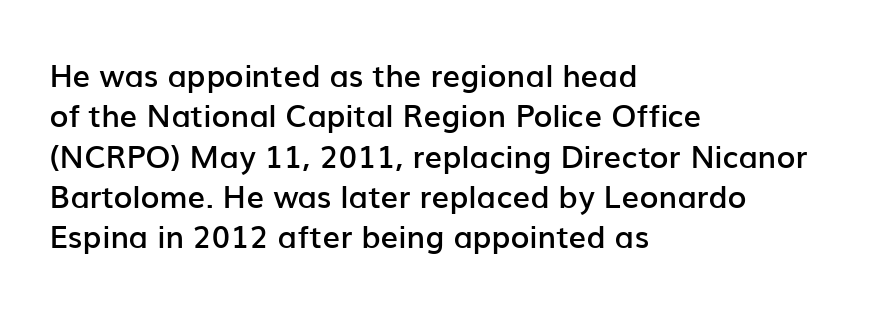
The image shows 31 px semibold sans-serif type, upright; set left-aligned, normal line spacing (1.3x), normal letter spacing, not underlined; low stroke contrast and a medium x-height.
